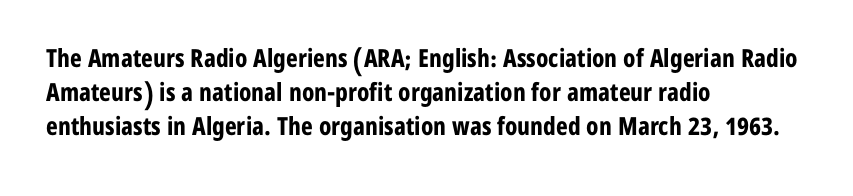
{"italic": "no", "bold": "yes", "underline": "no", "align": "left", "line_spacing": "normal", "line_spacing_ratio": 1.37, "letter_spacing": "normal", "letter_spacing_em": 0.0, "glyph_px": 25}
